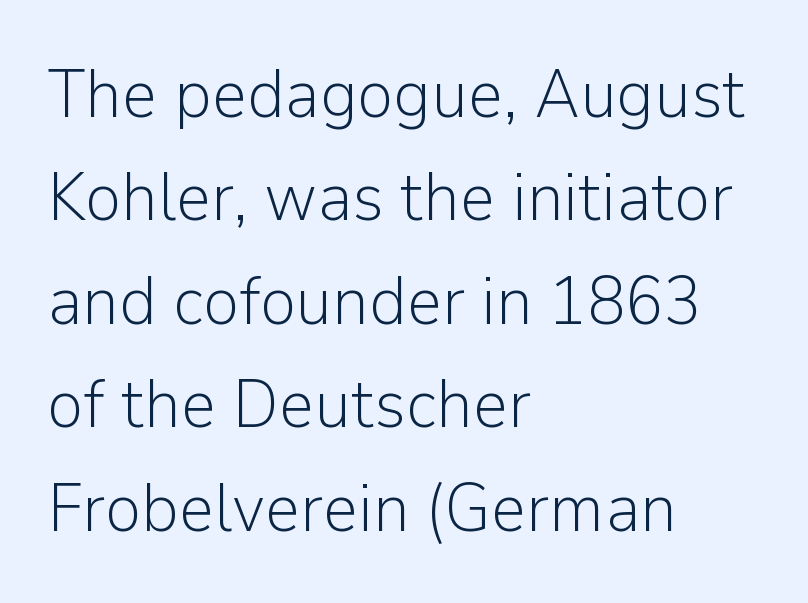
The axis of the letterforms is exactly vertical. Leftover space on each line is placed entirely after the last word. Clear beneath every line of the passage. Nothing unusual about the tracking: characters are spaced as the font intends.
